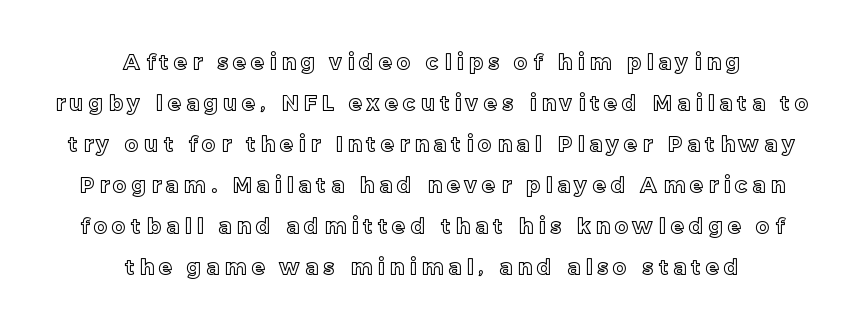
Tall strokes in this sample are plumb rather than angled. The letters are spread apart with noticeably loose tracking. Lines of text with bare space underneath. You could fit nearly another row in the gap between these rows. Alignment: centered.
